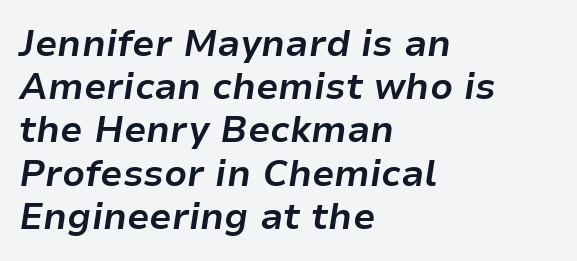
Is the type bold? Yes — the strokes are clearly thick and heavy. Short note: letters normally spaced. Letters rest on an invisible, unmarked baseline. Style check: oblique. The letters advance in unequal steps, a hallmark of proportional type.
